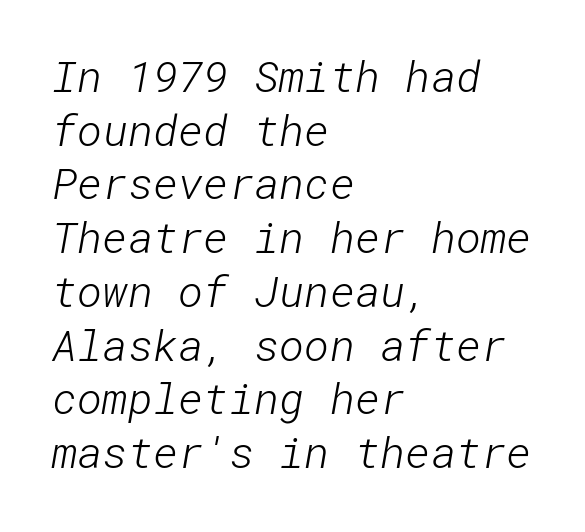
{"serif": "no", "bold": "no", "weight": "light", "width": "normal", "stroke_contrast": "low", "x_height": "medium", "underline": "no", "align": "left", "line_spacing": "normal", "line_spacing_ratio": 1.25, "letter_spacing": "normal", "letter_spacing_em": 0.0, "glyph_px": 43}
